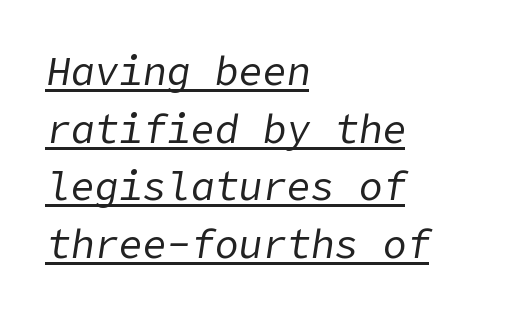
The image shows 40 px regular-weight type, italic (leaning right); set left-aligned, normal line spacing (1.44x), normal letter spacing, underlined; low stroke contrast and a medium x-height.
